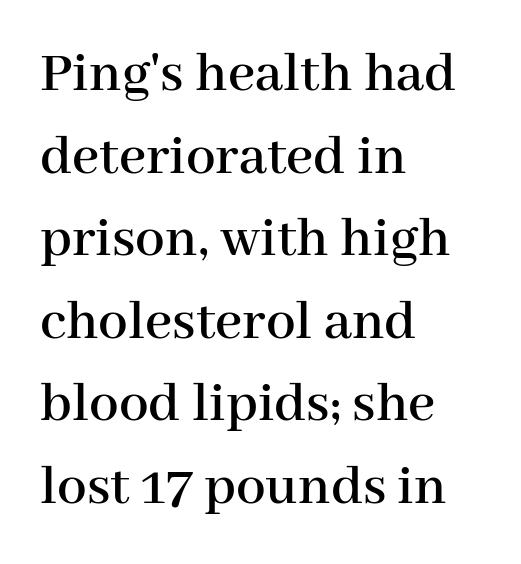
A normal amount of white space separates one row of letters from the next. Serif or sans? Serif — the stroke terminals have little feet. Descenders are the only things crossing below the line. Here the designer chose a conventional face with non-uniform glyph widths. In terms of letterspacing, this is plain default setting. Italic? Not at all — the glyphs are vertical.
